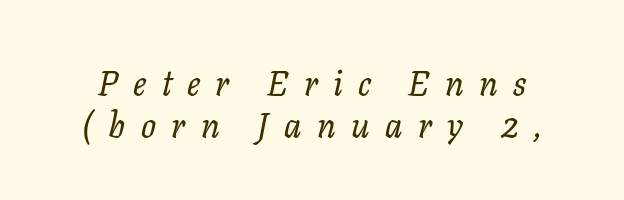
Q: Is the text italic (slanted)? A: Yes, it leans right by about 11 degrees.
Q: Is the typeface a serif or a sans-serif typeface? A: Serif.
Q: Is the text underlined? A: No.
Q: Is the spacing between letters normal or unusually wide? A: Unusually wide.
Q: Width (condensed, normal, or wide)? A: Normal.
Q: Stroke contrast? A: Low.
Q: x-height? A: Medium.
Q: Monospaced? A: No.
